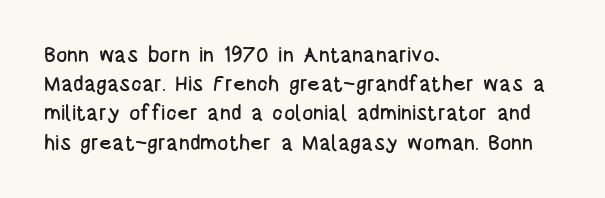
Each word holds together tightly as a unit, with standard inter-letter gaps. Left-aligned paragraph, ragged on the right. The vertical gap from one line to the next is medium. Nope, not italic — everything's standing straight. Check the space under the baseline: it is left empty.
